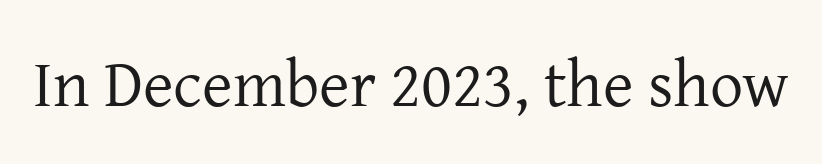
Every stem runs plumb, perpendicular to the baseline. Words float on clear page, feet unadorned. Font category for this specimen: serif. Do the characters align in a grid? No, the font is proportional.
